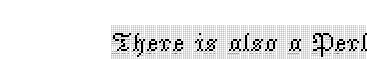
{"italic": "no", "underline": "no", "align": "right", "letter_spacing": "normal", "letter_spacing_em": 0.0, "glyph_px": 26}
